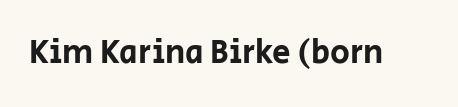
Q: Is the text italic (slanted)? A: No, it is upright.
Q: Is the typeface a serif or a sans-serif typeface? A: Sans-serif.
Q: Is the text underlined? A: No.
Q: Is the spacing between letters normal or unusually wide? A: Normal.
Q: Width (condensed, normal, or wide)? A: Normal.
Q: Stroke contrast? A: Low.
Q: x-height? A: Large.
Q: Monospaced? A: No.
